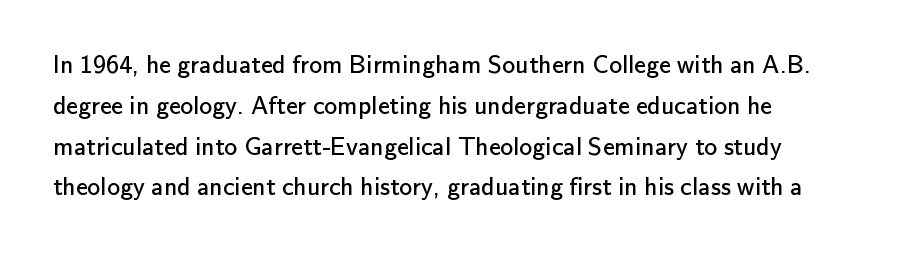
Heaviness? Minimal to ordinary, like unemphasized prose. This sample uses plain, unmodified letter spacing. The line-height multiplier appears to be the usual default. Posture: straight, roman, zero tilt.
